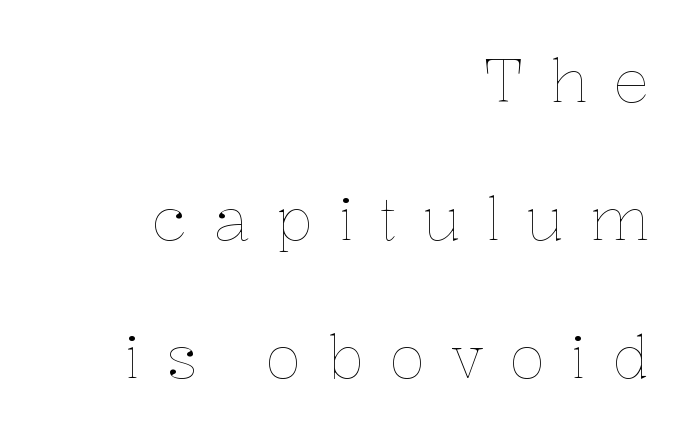
Bold? No — there's no thickening of the strokes. Quick note: interline space is abundant. The letterforms stand isolated, each surrounded by extra space. The strip under each line holds only bare page. Think of a printed novel: that variable character pitch is what you see here. In CSS terms this would be text-align: right.
